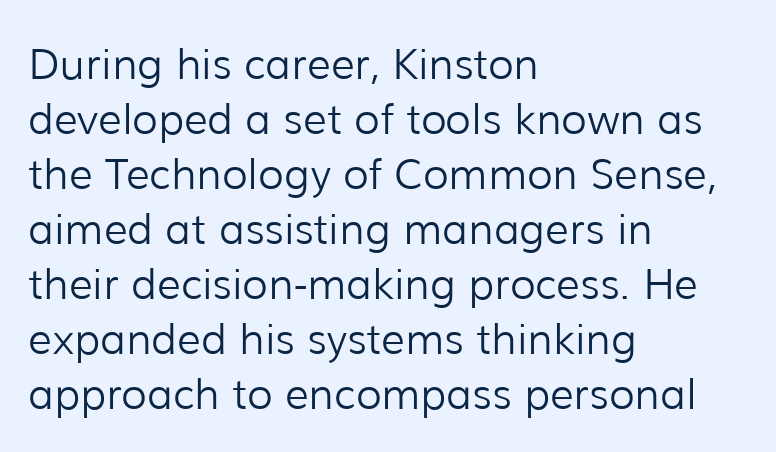
Think of a printed novel: that variable character pitch is what you see here. Successive baselines arrive at the customary interval. The face looks like a standard text weight, possibly lighter. These lines stack with their left ends in a neat column. The zone under the glyphs is completely vacant.
